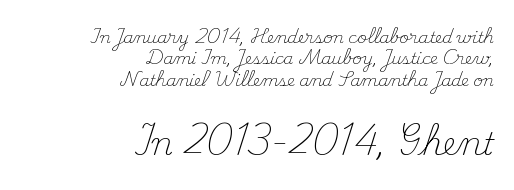
{"serif": "yes", "bold": "no", "weight": "light", "width": "normal", "stroke_contrast": "medium", "x_height": "small", "monospaced": "no", "underline": "no", "align": "right", "line_spacing": "normal", "line_spacing_ratio": 1.33, "letter_spacing": "normal", "letter_spacing_em": 0.0, "larger_block": "second", "size_ratio": 1.94, "glyph_px": 31}
